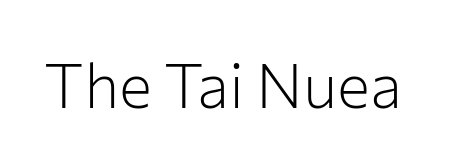
Q: Is the text bold? A: No.
Q: Is the text italic (slanted)? A: No, it is upright.
Q: Is the typeface a serif or a sans-serif typeface? A: Sans-serif.
Q: Is the text underlined? A: No.
Q: Is the spacing between letters normal or unusually wide? A: Normal.
Q: Width (condensed, normal, or wide)? A: Normal.
Q: Stroke contrast? A: Low.
Q: x-height? A: Medium.
Q: Monospaced? A: No.
